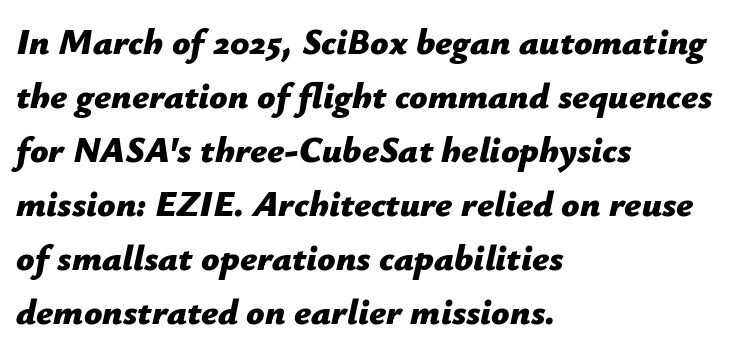
{"italic": "yes", "lean": "right", "slant_degrees": 12, "bold": "yes", "weight": "bold", "width": "normal", "stroke_contrast": "low", "x_height": "medium", "monospaced": "no", "underline": "no", "align": "left", "line_spacing": "normal", "line_spacing_ratio": 1.5, "letter_spacing": "normal", "letter_spacing_em": 0.0, "glyph_px": 36}
